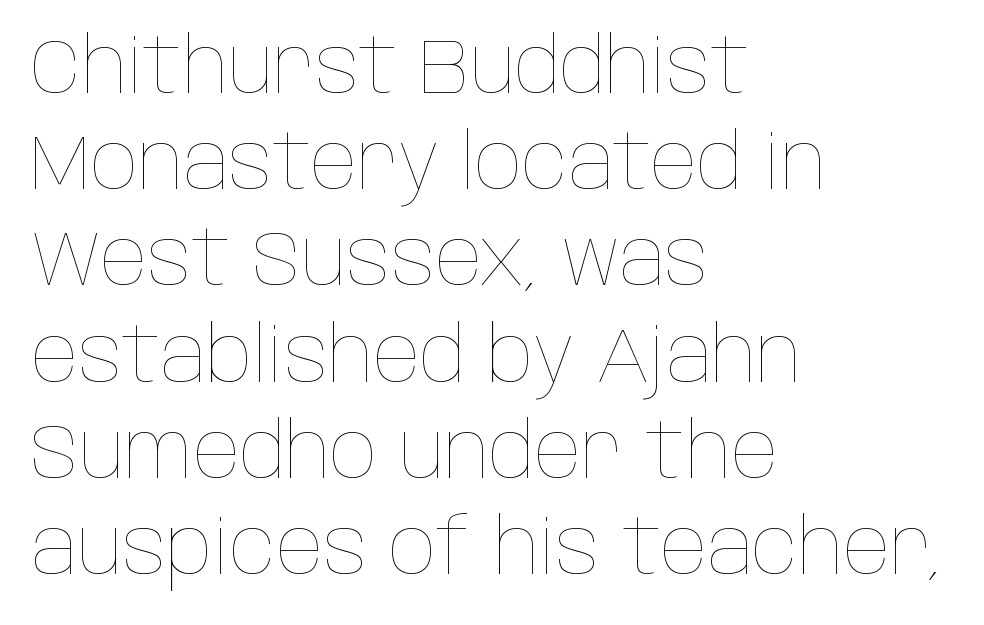
Varying glyph widths throughout — classic text-font behaviour. Weight class: somewhere from thin through regular. Style check: upright. Tracking here is standard; glyphs follow each other at the usual distance. The vertical gap from one line to the next is medium.
